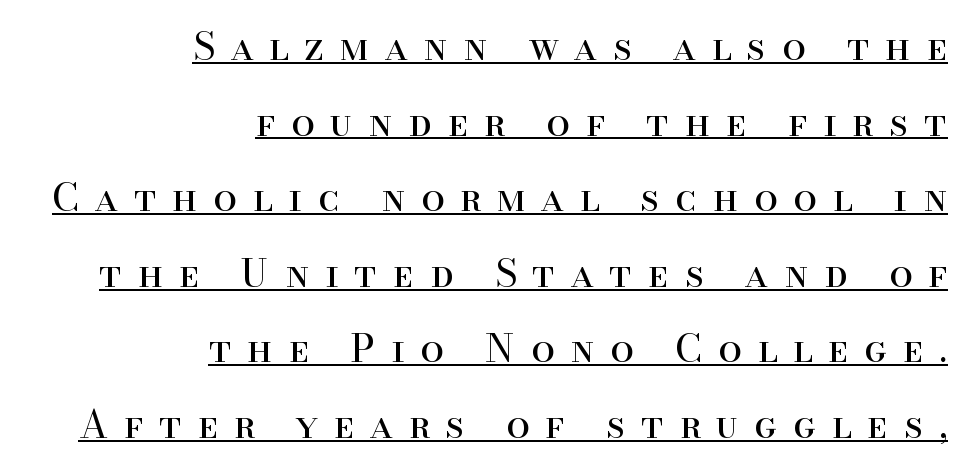
{"serif": "yes", "italic": "no", "bold": "no", "weight": "regular", "width": "normal", "stroke_contrast": "high", "x_height": "small", "monospaced": "no", "underline": "yes", "align": "right", "line_spacing": "loose", "line_spacing_ratio": 1.99, "letter_spacing": "wide", "letter_spacing_em": 0.42, "glyph_px": 38}
